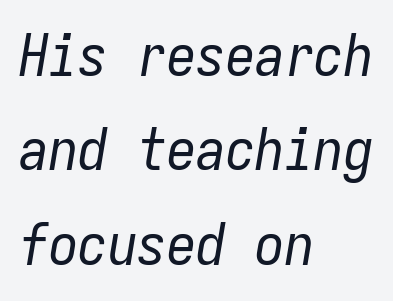
Q: Is the text bold? A: No.
Q: Is the text italic (slanted)? A: Yes, it leans right by about 9 degrees.
Q: Is the text underlined? A: No.
Q: How is the paragraph aligned? A: Left-aligned.
Q: Is the spacing between letters normal or unusually wide? A: Normal.
Q: Is the spacing between lines tight, normal or loose? A: Normal.
Q: Width (condensed, normal, or wide)? A: Condensed.
Q: Stroke contrast? A: Low.
Q: x-height? A: Medium.
Q: Monospaced? A: Yes.
